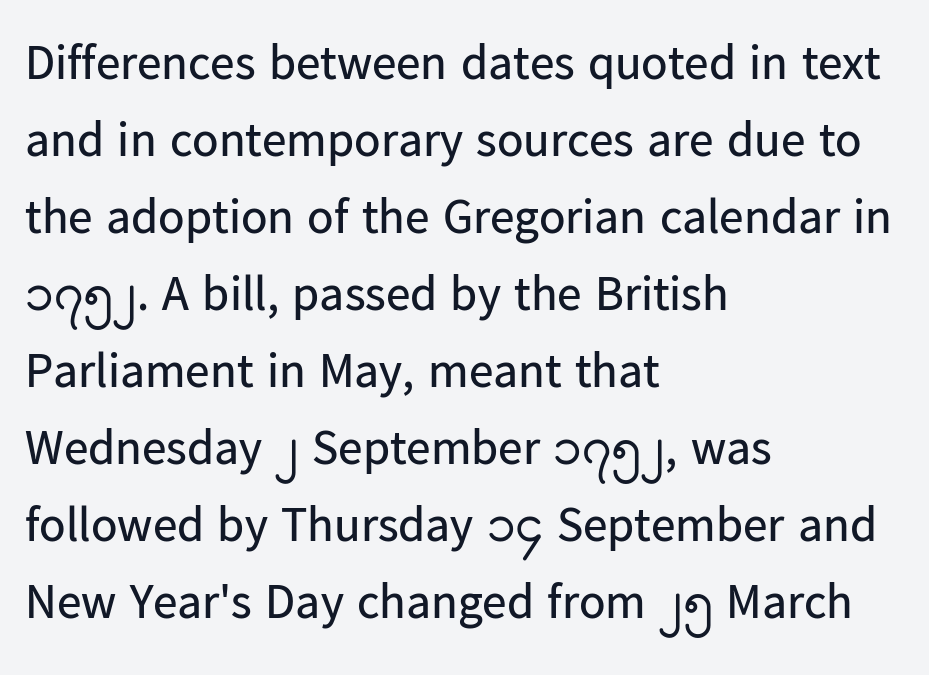
Short and long lines alike share a common starting point at left. A typesetter would mark this as roman, not italic. Weight: regular or lighter. The lines sit at an ordinary, default distance from one another. These lines are rendered in a variable-pitch font. In terms of letterform style, serifs are entirely absent.
